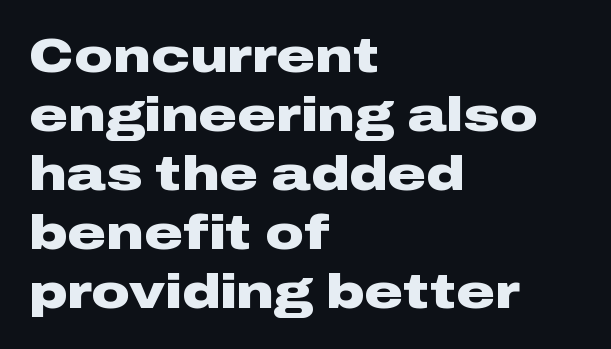
Q: Is the text bold? A: Yes.
Q: Is the text italic (slanted)? A: No, it is upright.
Q: Is the typeface a serif or a sans-serif typeface? A: Sans-serif.
Q: Is the text underlined? A: No.
Q: How is the paragraph aligned? A: Left-aligned.
Q: Is the spacing between letters normal or unusually wide? A: Normal.
Q: Width (condensed, normal, or wide)? A: Wide.
Q: Stroke contrast? A: Low.
Q: x-height? A: Medium.
Q: Monospaced? A: No.
